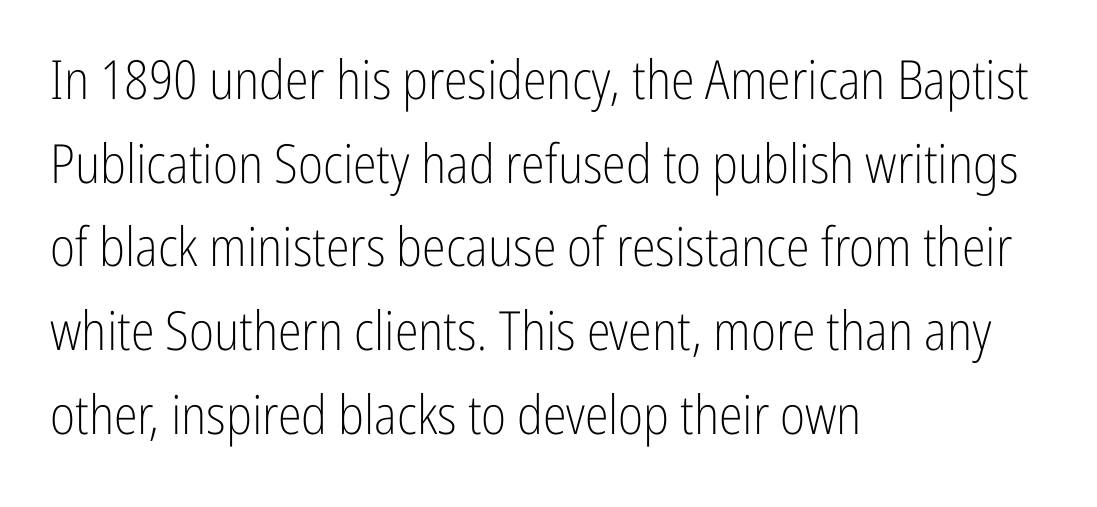
In CSS terms this would be text-align: left. These lines are composed in type without serifs. Spacing verdict: proportional, widths tailored to each character. Characters remain perfectly vertical along every line.
